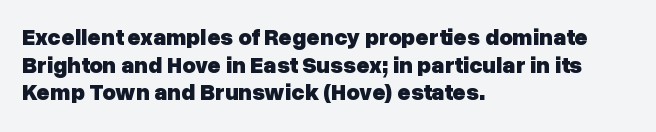
Q: Is the text bold? A: Yes.
Q: Is the text italic (slanted)? A: No, it is upright.
Q: Is the text underlined? A: No.
Q: How is the paragraph aligned? A: Left-aligned.
Q: Is the spacing between letters normal or unusually wide? A: Normal.
